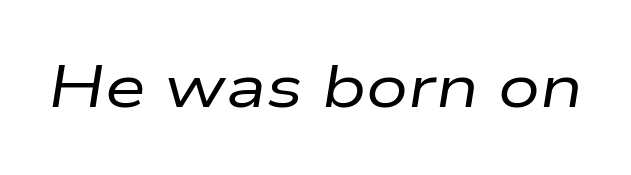
{"italic": "yes", "lean": "right", "slant_degrees": 9, "bold": "no", "weight": "regular", "width": "wide", "stroke_contrast": "low", "x_height": "medium", "monospaced": "no", "underline": "no", "letter_spacing": "normal", "letter_spacing_em": 0.0, "glyph_px": 59}
